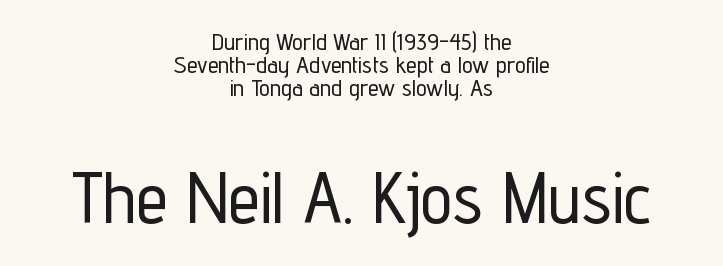
Compare the two chunks: the lower has the greater cap height. Tracking here is standard; glyphs follow each other at the usual distance. The letters advance in unequal steps, a hallmark of proportional type. In terms of letterform style, serifs are entirely absent. The block of text is dense from top to bottom, with scant space between rows.
